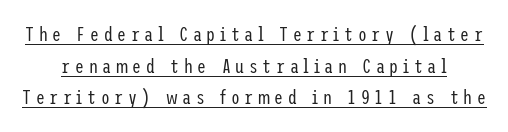
These glyphs show unthickened strokes, regular width or finer. Reading down the column, the eye jumps a familiar distance to each next line. Is there an underline? Yes — a line sits under the letters. Italic? Not at all — the glyphs are vertical. Here the glyphs are tracked loosely, breaking word shapes into spaced letters.
